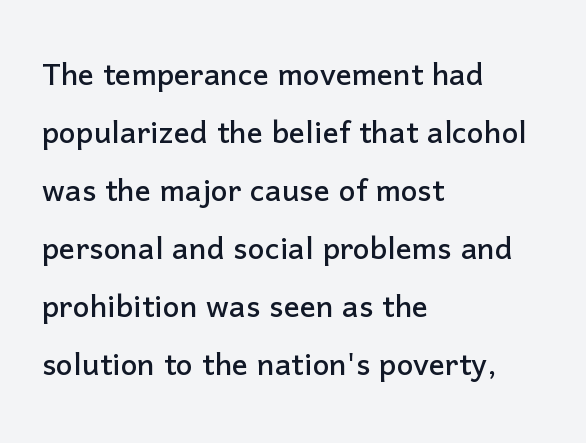
Each word holds together tightly as a unit, with standard inter-letter gaps. The face used here is a sans, in the tradition of grotesques and geometrics. Think of a printed novel: that variable character pitch is what you see here. The space directly below the letters is spotless. Every stem runs plumb, perpendicular to the baseline. Summary of vertical rhythm: regular, with standard interline spacing.
